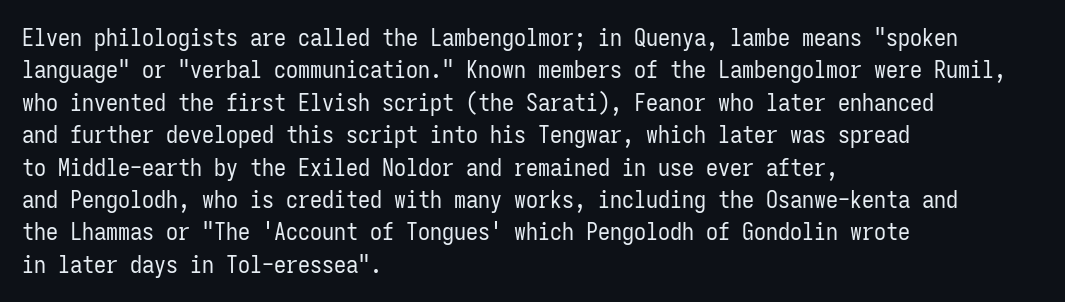
The image shows 24 px text type, upright; set left-aligned, normal line spacing (1.35x), normal letter spacing, not underlined.
